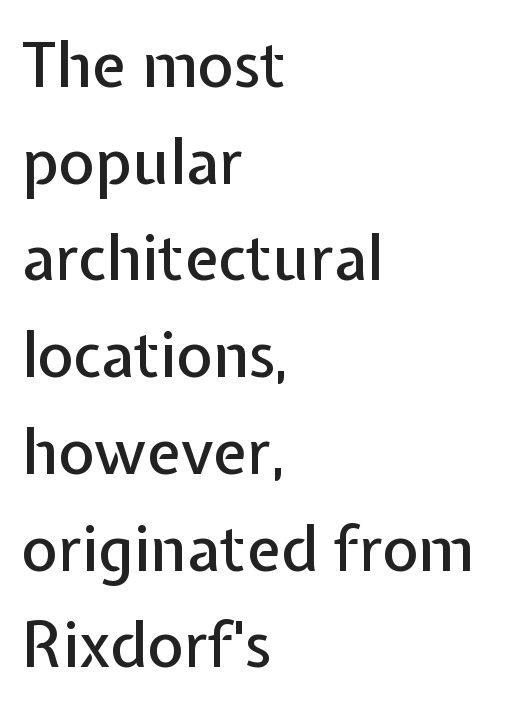
Q: Is the text italic (slanted)? A: No, it is upright.
Q: Is the typeface a serif or a sans-serif typeface? A: Sans-serif.
Q: Is the text underlined? A: No.
Q: How is the paragraph aligned? A: Left-aligned.
Q: Is the spacing between letters normal or unusually wide? A: Normal.
Q: Is the spacing between lines tight, normal or loose? A: Normal.
Q: Width (condensed, normal, or wide)? A: Normal.
Q: Stroke contrast? A: Low.
Q: x-height? A: Medium.
Q: Monospaced? A: No.
